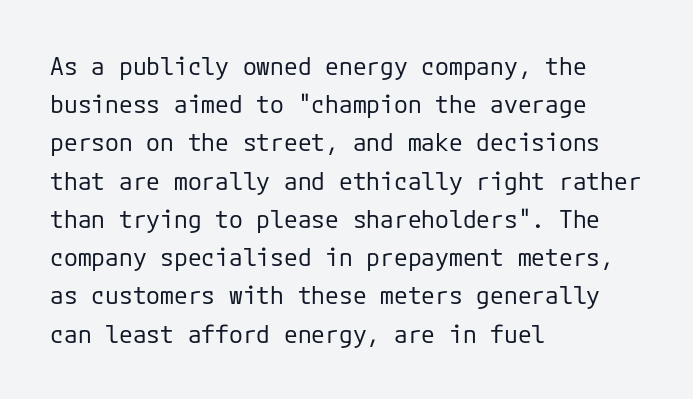
Q: Is the text bold? A: No.
Q: Is the text italic (slanted)? A: No, it is upright.
Q: Is the text underlined? A: No.
Q: How is the paragraph aligned? A: Left-aligned.
Q: Is the spacing between letters normal or unusually wide? A: Normal.
Q: Is the spacing between lines tight, normal or loose? A: Normal.
